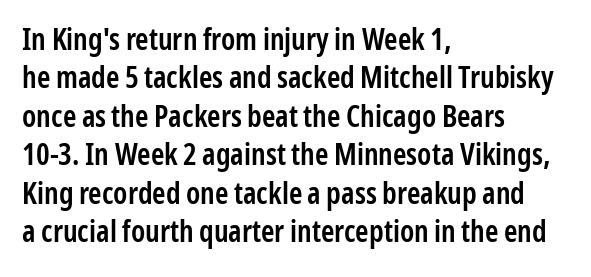
{"serif": "no", "italic": "no", "bold": "semi", "weight": "semibold", "width": "condensed", "stroke_contrast": "low", "x_height": "medium", "monospaced": "no", "underline": "no", "align": "left", "line_spacing": "normal", "line_spacing_ratio": 1.28, "letter_spacing": "normal", "letter_spacing_em": 0.0, "glyph_px": 30}
